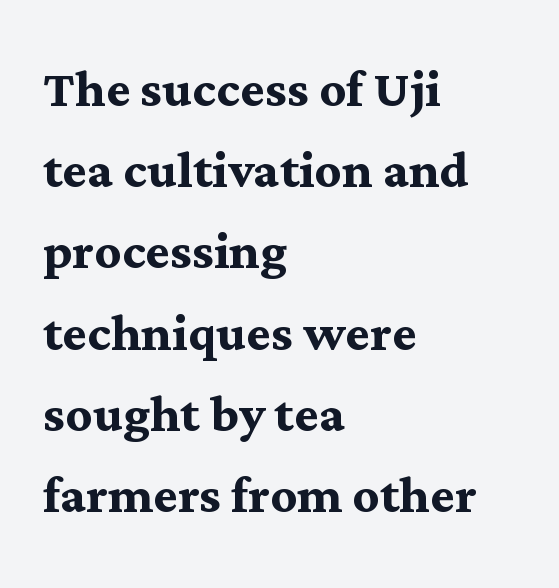
The image shows 66 px semibold serif type, upright; set left-aligned, line spacing 1.23x, normal letter spacing, not underlined; medium stroke contrast and a medium x-height.
